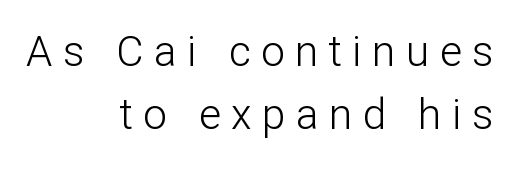
Q: Is the text bold? A: No.
Q: Is the text italic (slanted)? A: No, it is upright.
Q: Is the typeface a serif or a sans-serif typeface? A: Sans-serif.
Q: Is the text underlined? A: No.
Q: How is the paragraph aligned? A: Right-aligned.
Q: Is the spacing between letters normal or unusually wide? A: Unusually wide.
Q: Is the spacing between lines tight, normal or loose? A: Normal.
Q: Width (condensed, normal, or wide)? A: Normal.
Q: Stroke contrast? A: Low.
Q: x-height? A: Medium.
Q: Monospaced? A: No.
